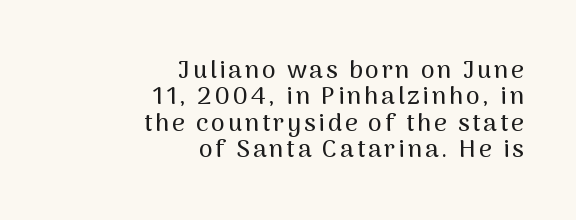
Vertically, the passage feels compressed, each row crowding the next. Descender tails drop into unmarked territory. You can tell it's not italic because the verticals are truly vertical. Caption: multi-line text, flush right, ragged left.
